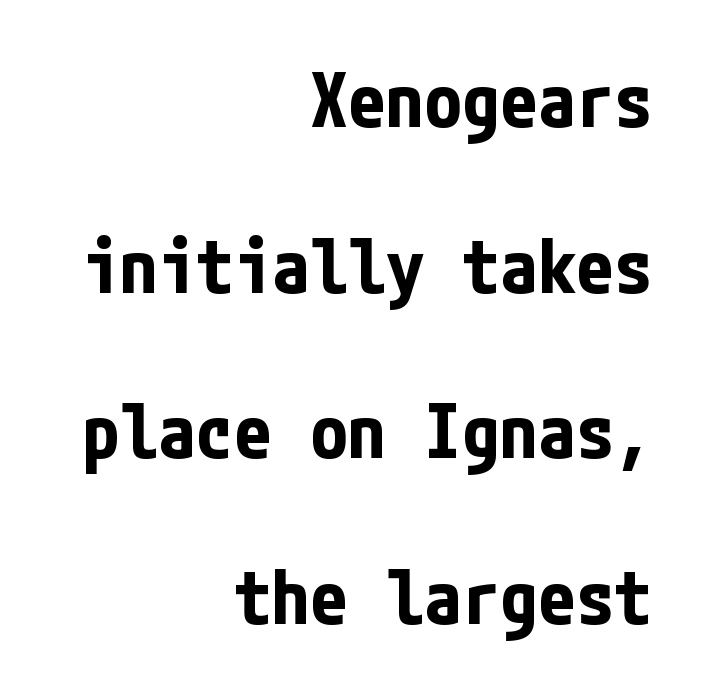
Characters follow at the spacing the type designer built in. Descenders hang freely into open space. These lines stand farther apart than default settings would place them. Plenty of ink on the page — the face is bold.
